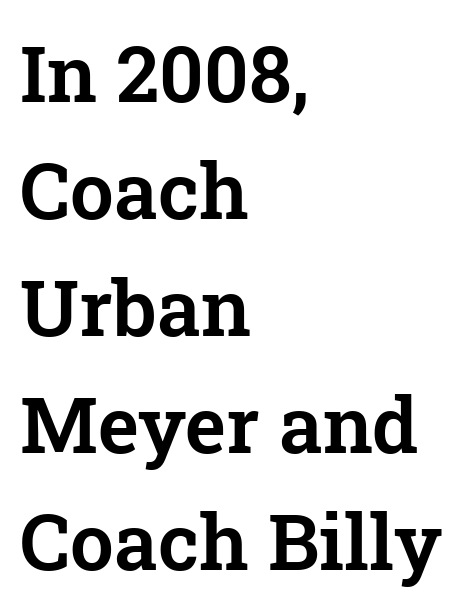
Q: Is the text italic (slanted)? A: No, it is upright.
Q: Is the typeface a serif or a sans-serif typeface? A: Serif.
Q: Is the text underlined? A: No.
Q: How is the paragraph aligned? A: Left-aligned.
Q: Is the spacing between letters normal or unusually wide? A: Normal.
Q: Is the spacing between lines tight, normal or loose? A: Normal.
Q: Width (condensed, normal, or wide)? A: Normal.
Q: Stroke contrast? A: Low.
Q: x-height? A: Medium.
Q: Monospaced? A: No.
